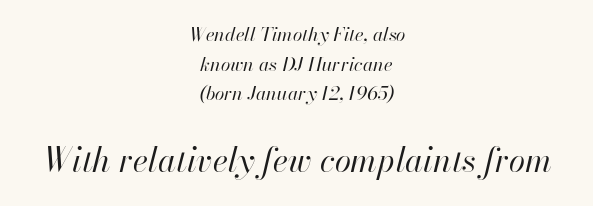
The image shows 33 px regular-weight type, italic (leaning right); set centered, normal line spacing (1.56x), normal letter spacing, not underlined; the second (bottom) block is 1.74x larger; high stroke contrast and a small x-height.
